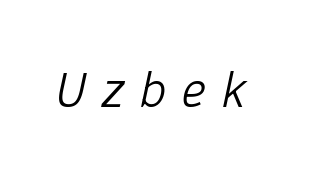
Q: Is the text bold? A: No.
Q: Is the text italic (slanted)? A: Yes, it leans right by about 12 degrees.
Q: Is the text underlined? A: No.
Q: Is the spacing between letters normal or unusually wide? A: Unusually wide.
Q: Width (condensed, normal, or wide)? A: Normal.
Q: Stroke contrast? A: Low.
Q: x-height? A: Medium.
Q: Monospaced? A: No.
